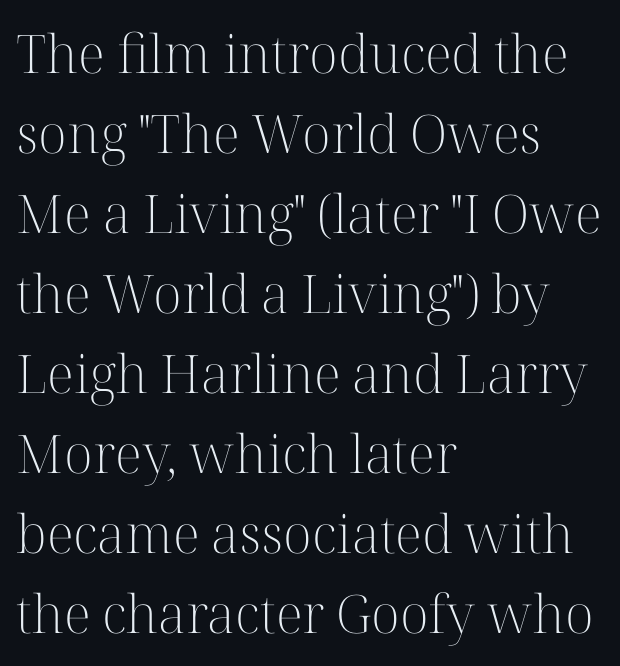
The image shows 53 px light serif type, upright; set left-aligned, normal line spacing (1.51x), normal letter spacing, not underlined; high stroke contrast and a medium x-height.
